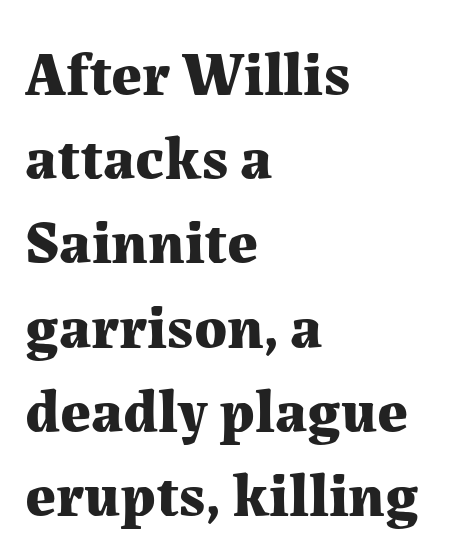
Q: Is the text bold? A: Yes.
Q: Is the text italic (slanted)? A: No, it is upright.
Q: Is the typeface a serif or a sans-serif typeface? A: Serif.
Q: Is the text underlined? A: No.
Q: How is the paragraph aligned? A: Left-aligned.
Q: Is the spacing between letters normal or unusually wide? A: Normal.
Q: Is the spacing between lines tight, normal or loose? A: Normal.
Q: Width (condensed, normal, or wide)? A: Normal.
Q: Stroke contrast? A: Medium.
Q: x-height? A: Medium.
Q: Monospaced? A: No.
